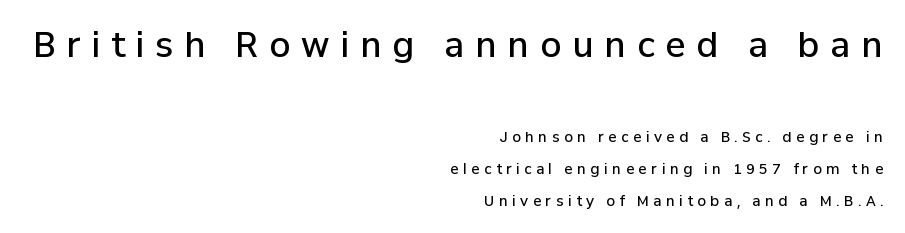
Q: Is the text bold? A: Semi-bold.
Q: Is the text italic (slanted)? A: No, it is upright.
Q: Is the typeface a serif or a sans-serif typeface? A: Sans-serif.
Q: Is the text underlined? A: No.
Q: How is the paragraph aligned? A: Right-aligned.
Q: Is the spacing between letters normal or unusually wide? A: Unusually wide.
Q: Is the spacing between lines tight, normal or loose? A: Loose.
Q: Which block of text is set in a larger size, the first (top) or the second (bottom)? A: The first (top) one.
Q: Width (condensed, normal, or wide)? A: Normal.
Q: Stroke contrast? A: Low.
Q: x-height? A: Medium.
Q: Monospaced? A: No.
